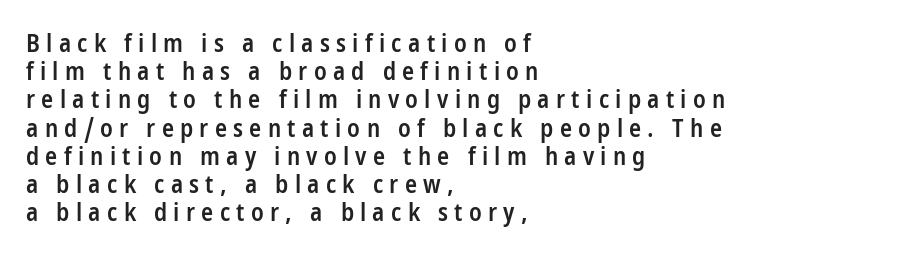
A typesetter would mark this as roman, not italic. This block would grow much taller if given ordinary leading; it's compressed now. The typesetting leans somewhat heavy: a semibold. The glyphs are unaccompanied by any horizontal stroke below them.
